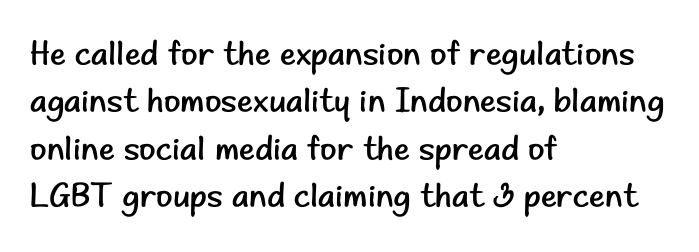
Q: Is the text bold? A: No.
Q: Is the text italic (slanted)? A: No, it is upright.
Q: Is the typeface a serif or a sans-serif typeface? A: Sans-serif.
Q: Is the text underlined? A: No.
Q: How is the paragraph aligned? A: Left-aligned.
Q: Is the spacing between letters normal or unusually wide? A: Normal.
Q: Is the spacing between lines tight, normal or loose? A: Normal.
Q: Width (condensed, normal, or wide)? A: Normal.
Q: Stroke contrast? A: Low.
Q: x-height? A: Small.
Q: Monospaced? A: No.
